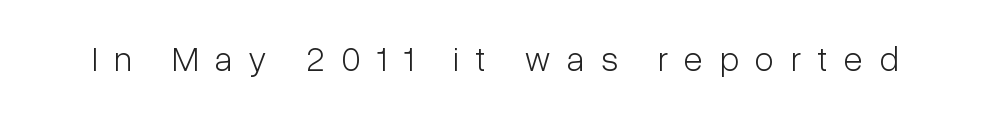
{"serif": "no", "italic": "no", "bold": "no", "weight": "light", "width": "condensed", "stroke_contrast": "low", "x_height": "medium", "monospaced": "no", "underline": "no", "letter_spacing": "wide", "letter_spacing_em": 0.47, "glyph_px": 35}
